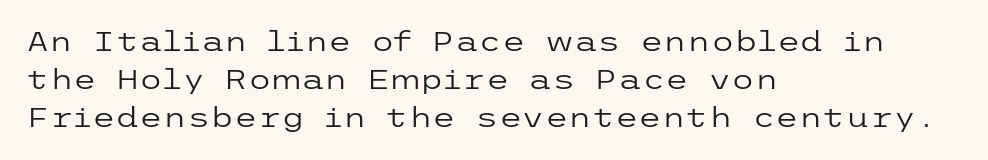
Q: Is the text bold? A: No.
Q: Is the text italic (slanted)? A: No, it is upright.
Q: Is the text underlined? A: No.
Q: How is the paragraph aligned? A: Left-aligned.
Q: Is the spacing between letters normal or unusually wide? A: Normal.
Q: Is the spacing between lines tight, normal or loose? A: Normal.
